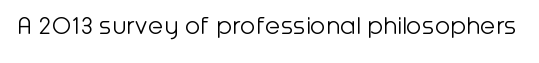
The image shows 28 px light sans-serif type, upright; set normal letter spacing, not underlined; low stroke contrast and a medium x-height.
